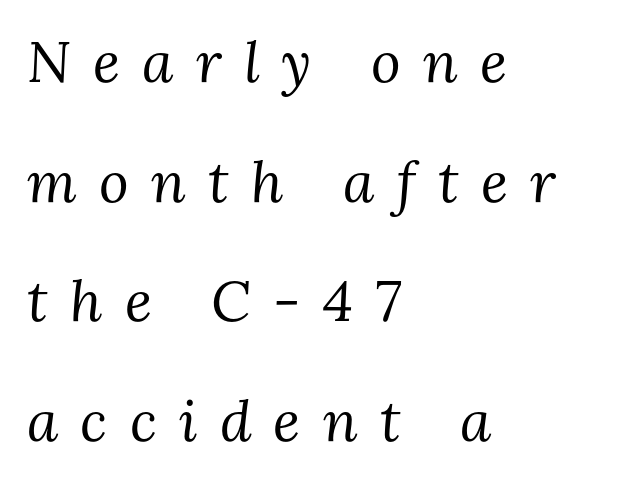
{"serif": "yes", "italic": "yes", "lean": "right", "slant_degrees": 3, "bold": "no", "weight": "regular", "width": "normal", "stroke_contrast": "medium", "x_height": "medium", "monospaced": "no", "underline": "no", "align": "left", "line_spacing": "loose", "line_spacing_ratio": 2.1, "letter_spacing": "wide", "letter_spacing_em": 0.39, "glyph_px": 57}
